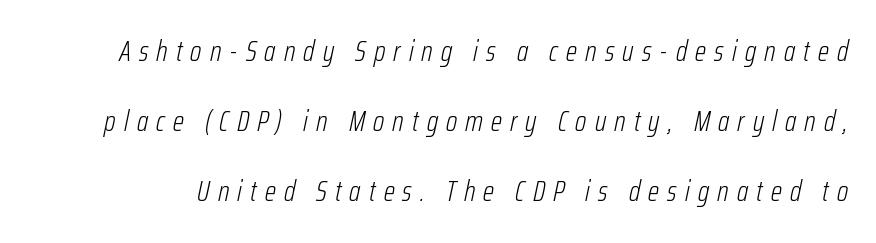
Q: Is the text bold? A: No.
Q: Is the text italic (slanted)? A: Yes, it leans right by about 12 degrees.
Q: Is the text underlined? A: No.
Q: Is the spacing between letters normal or unusually wide? A: Unusually wide.
Q: Is the spacing between lines tight, normal or loose? A: Loose.
Q: Width (condensed, normal, or wide)? A: Condensed.
Q: Stroke contrast? A: Low.
Q: x-height? A: Medium.
Q: Monospaced? A: No.
